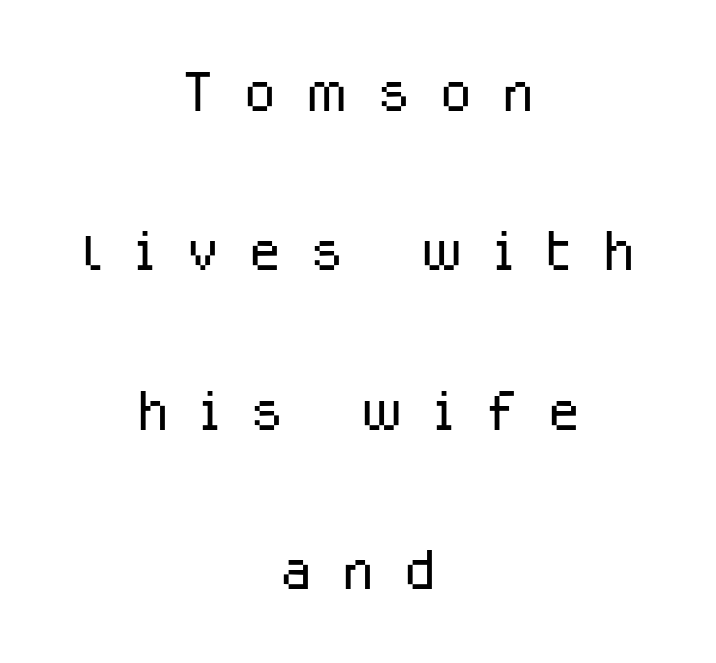
The image shows 77 px light sans-serif type, upright; set centered, loose line spacing (2.07x), unusually wide letter spacing (+0.37 em), not underlined; low stroke contrast and a medium x-height.
